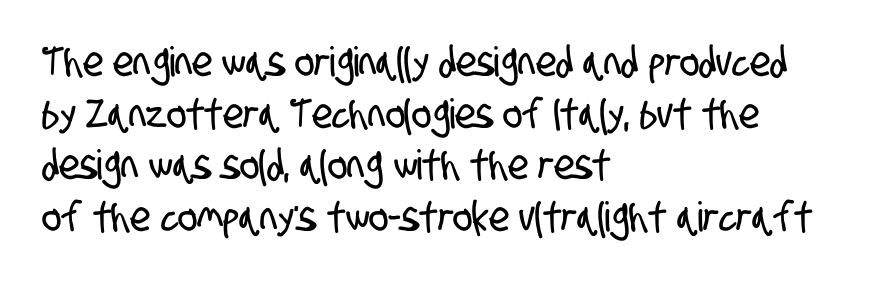
The image shows 41 px condensed sans-serif type; set left-aligned, normal line spacing (1.26x), normal letter spacing, not underlined; low stroke contrast and a large x-height.
